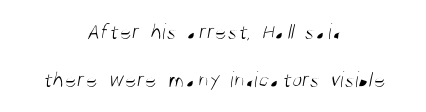
Q: Is the text bold? A: No.
Q: Is the text underlined? A: No.
Q: How is the paragraph aligned? A: Centered.
Q: Is the spacing between letters normal or unusually wide? A: Normal.
Q: Is the spacing between lines tight, normal or loose? A: Loose.
